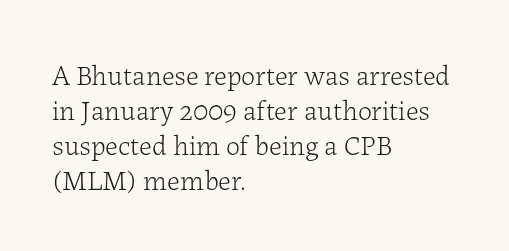
This rendering leaves character spacing at its baseline value. These lines stack with their left ends in a neat column. The passage shown is typed in a proportional face where columns would drift. The letters carry serifs — small finishing strokes at the ends of their stems.
